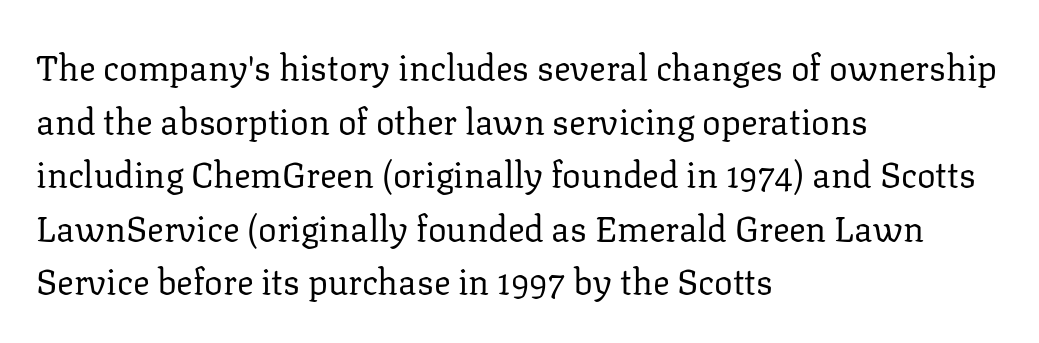
The image shows 35 px regular-weight serif type, upright; set left-aligned, normal line spacing (1.53x), normal letter spacing, not underlined; low stroke contrast and a medium x-height.
